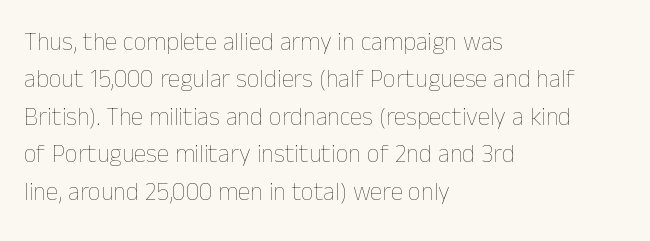
Q: Is the text bold? A: No.
Q: Is the text italic (slanted)? A: No, it is upright.
Q: Is the text underlined? A: No.
Q: How is the paragraph aligned? A: Left-aligned.
Q: Is the spacing between letters normal or unusually wide? A: Normal.
Q: Is the spacing between lines tight, normal or loose? A: Normal.
